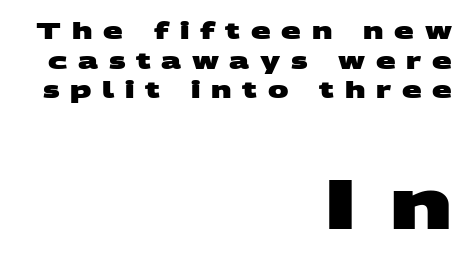
The image shows 70 px heavy, wide sans-serif type; set right-aligned, normal line spacing (1.29x), unusually wide letter spacing (+0.46 em), not underlined; the second (bottom) block is 3.04x larger; medium stroke contrast and a large x-height.
